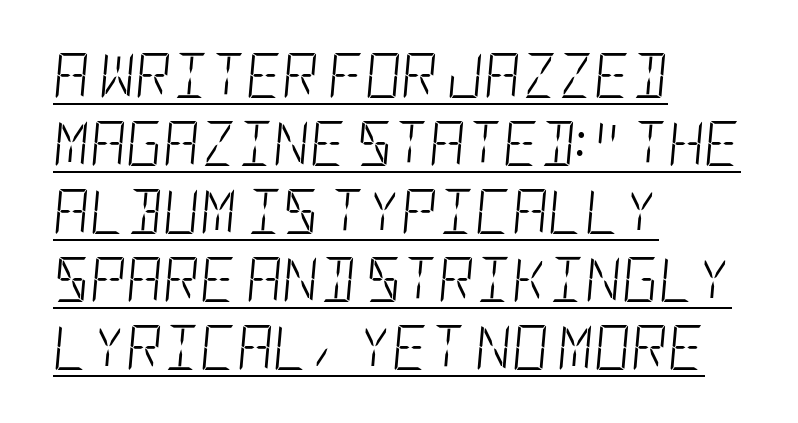
The image shows 45 px light, condensed type, italic (leaning right); set left-aligned, normal line spacing (1.51x), normal letter spacing, underlined; low stroke contrast and a large x-height.
